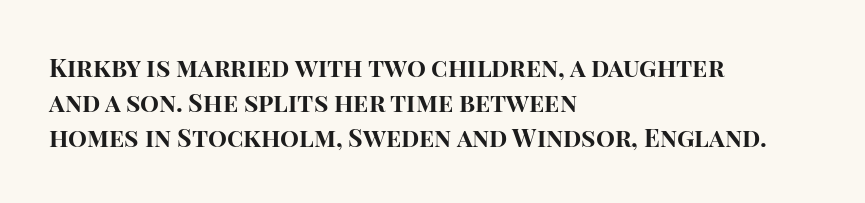
{"italic": "no", "bold": "yes", "underline": "no", "align": "left", "line_spacing": "normal", "line_spacing_ratio": 1.4, "letter_spacing": "normal", "letter_spacing_em": 0.0, "glyph_px": 25}
